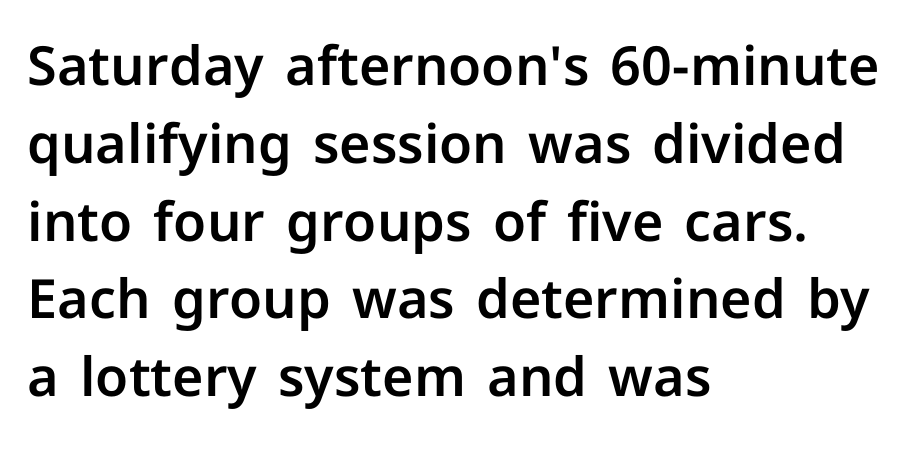
Q: Is the text italic (slanted)? A: No, it is upright.
Q: Is the typeface a serif or a sans-serif typeface? A: Sans-serif.
Q: Is the text underlined? A: No.
Q: How is the paragraph aligned? A: Left-aligned.
Q: Is the spacing between letters normal or unusually wide? A: Normal.
Q: Is the spacing between lines tight, normal or loose? A: Normal.
Q: Width (condensed, normal, or wide)? A: Normal.
Q: Stroke contrast? A: Low.
Q: x-height? A: Medium.
Q: Monospaced? A: No.
